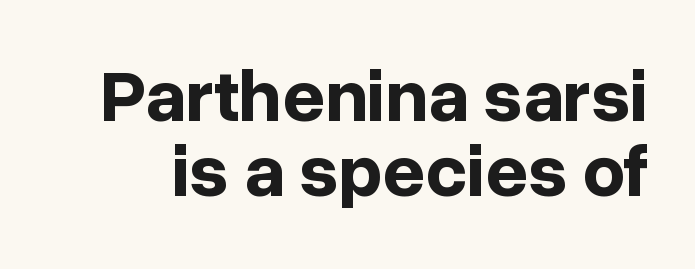
Caption: standard tracking, unaltered. These lines huddle together more closely than default settings would place them. Think of a printed novel: that variable character pitch is what you see here. Anything drawn beneath the words? Only blank space. Nope, no serifs anywhere on these letters. Chunky letters — that's bold for sure.
